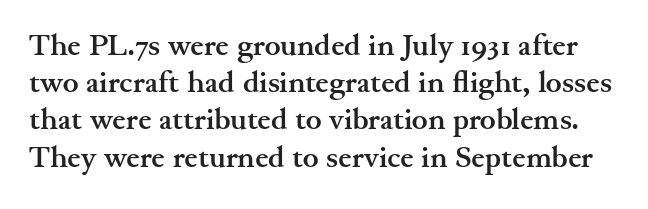
The image shows 30 px semibold, wide serif type, upright; set line spacing 1.24x, normal letter spacing, not underlined; medium stroke contrast and a small x-height.
